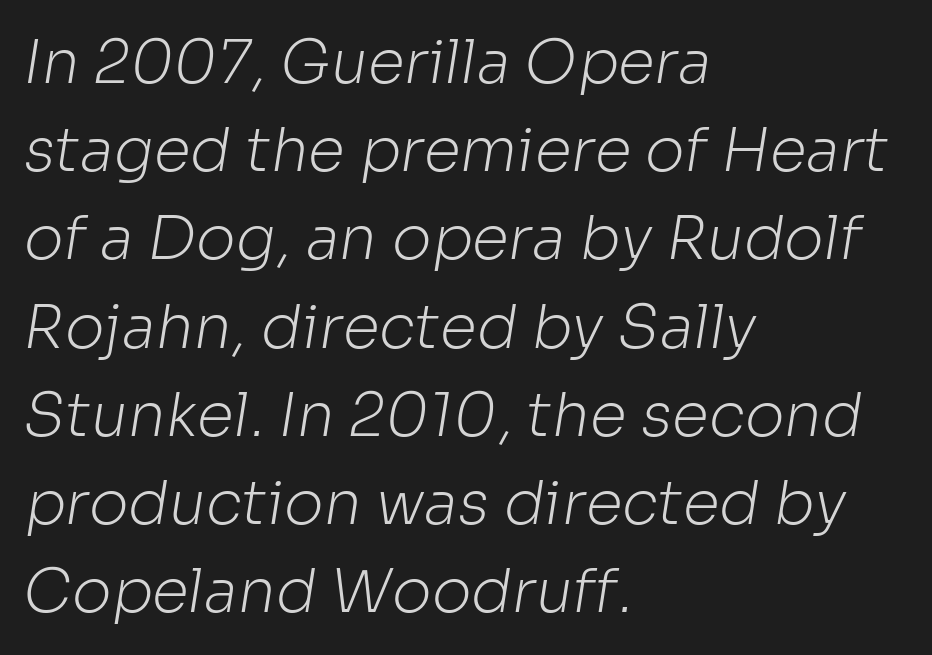
Note the varied advance widths — an 'i' is clearly narrower than an 'm'. Look at the tracking — it's just the regular setting, nothing added. Regarding leading, the lines here are spaced in the standard way. Is this a heavy cut? Hardly; it is regular or lighter.
